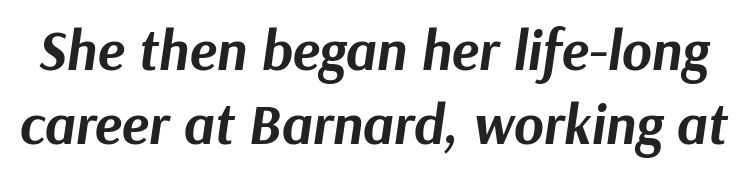
The image shows 57 px bold type, italic (leaning right); set normal line spacing (1.3x), normal letter spacing, not underlined; medium stroke contrast and a medium x-height.
